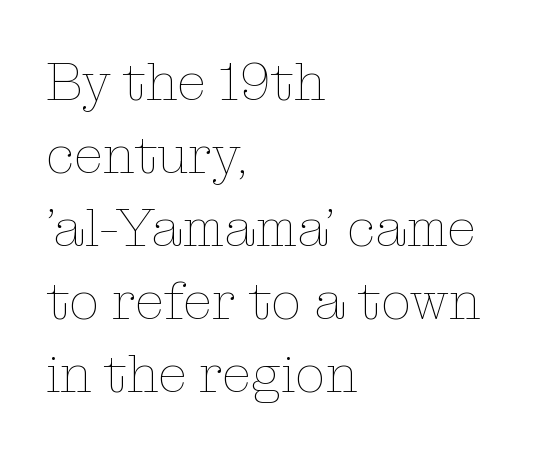
{"italic": "no", "bold": "no", "weight": "thin", "width": "normal", "stroke_contrast": "low", "x_height": "medium", "monospaced": "no", "underline": "no", "align": "left", "line_spacing": "normal", "line_spacing_ratio": 1.35, "letter_spacing": "normal", "letter_spacing_em": 0.0, "glyph_px": 54}
